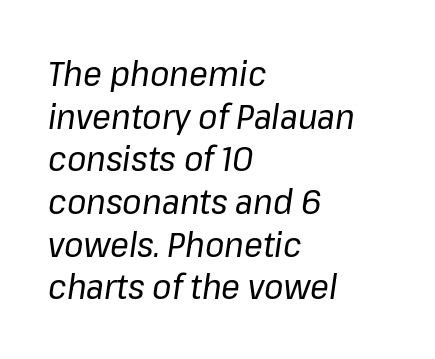
The image shows 35 px regular-weight type, italic (leaning right); set left-aligned, line spacing 1.22x, normal letter spacing, not underlined; low stroke contrast and a medium x-height.
